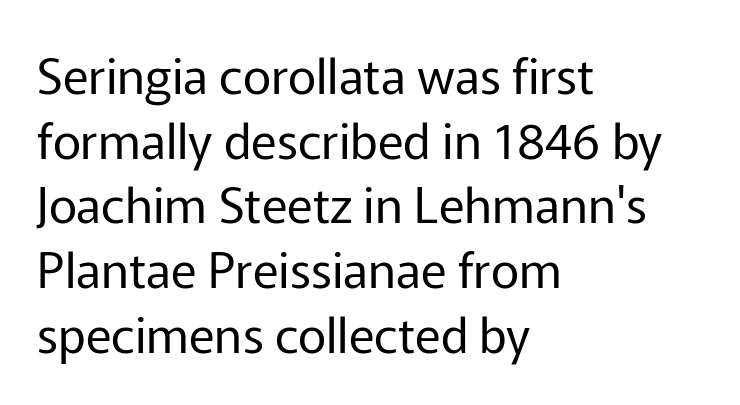
You could not count columns in this text — the font is proportionally spaced. Horizontal alignment here is leftward, the default for most running prose. What stands out about the letter spacing? Nothing — it is the standard amount. Letters have the restrained weight of plain body copy at most. This sample uses a sans-serif face.
